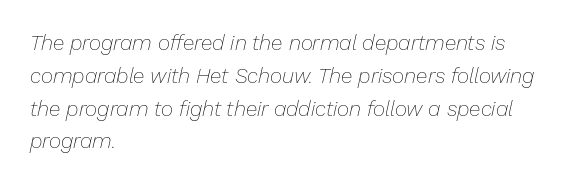
Q: Is the text bold? A: No.
Q: Is the text italic (slanted)? A: Yes, it leans right by about 13 degrees.
Q: Is the text underlined? A: No.
Q: How is the paragraph aligned? A: Left-aligned.
Q: Is the spacing between letters normal or unusually wide? A: Normal.
Q: Is the spacing between lines tight, normal or loose? A: Normal.
